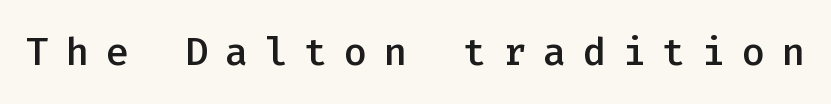
Q: Is the text bold? A: Semi-bold.
Q: Is the text italic (slanted)? A: No, it is upright.
Q: Is the typeface a serif or a sans-serif typeface? A: Sans-serif.
Q: Is the text underlined? A: No.
Q: Is the spacing between letters normal or unusually wide? A: Unusually wide.
Q: Width (condensed, normal, or wide)? A: Normal.
Q: Stroke contrast? A: Low.
Q: x-height? A: Medium.
Q: Monospaced? A: Yes.
